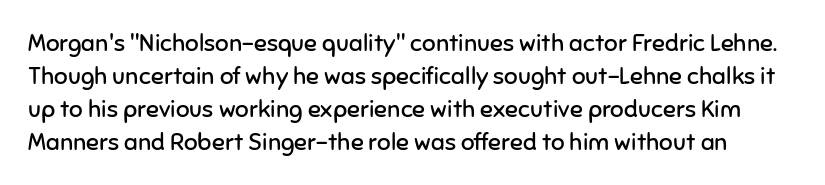
{"italic": "no", "bold": "no", "underline": "no", "line_spacing": "normal", "line_spacing_ratio": 1.37, "letter_spacing": "normal", "letter_spacing_em": 0.0, "glyph_px": 24}
